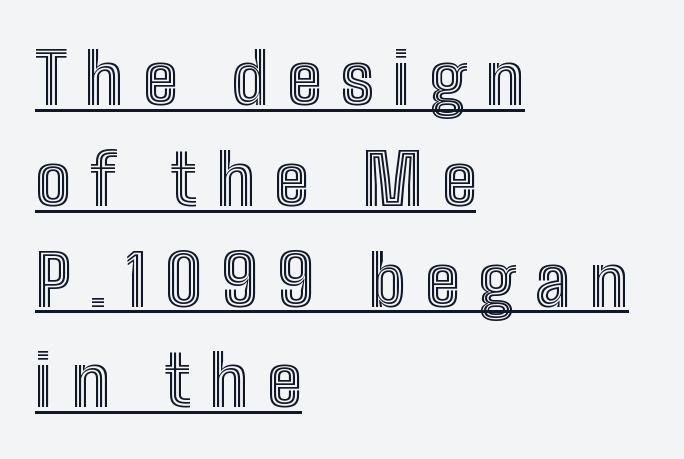
Q: Is the text italic (slanted)? A: No, it is upright.
Q: Is the text underlined? A: Yes.
Q: How is the paragraph aligned? A: Left-aligned.
Q: Is the spacing between letters normal or unusually wide? A: Unusually wide.
Q: Is the spacing between lines tight, normal or loose? A: Normal.
Q: Width (condensed, normal, or wide)? A: Condensed.
Q: x-height? A: Medium.
Q: Monospaced? A: No.
